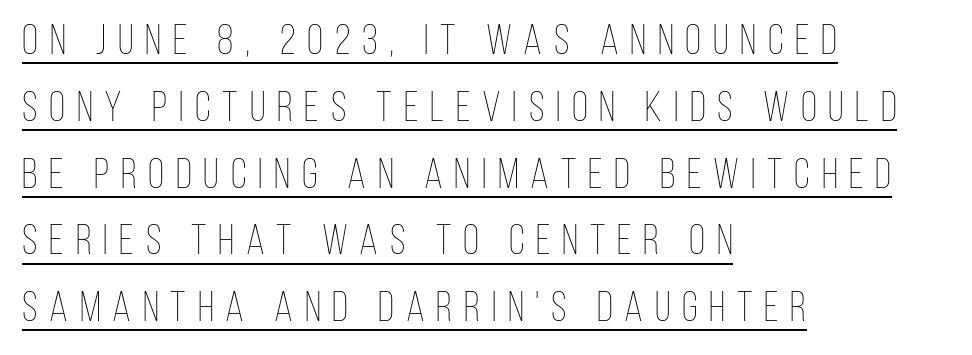
Q: Is the text bold? A: No.
Q: Is the text italic (slanted)? A: No, it is upright.
Q: Is the text underlined? A: Yes.
Q: How is the paragraph aligned? A: Left-aligned.
Q: Is the spacing between letters normal or unusually wide? A: Unusually wide.
Q: Is the spacing between lines tight, normal or loose? A: Normal.
Q: Width (condensed, normal, or wide)? A: Condensed.
Q: Stroke contrast? A: Low.
Q: x-height? A: Large.
Q: Monospaced? A: No.
